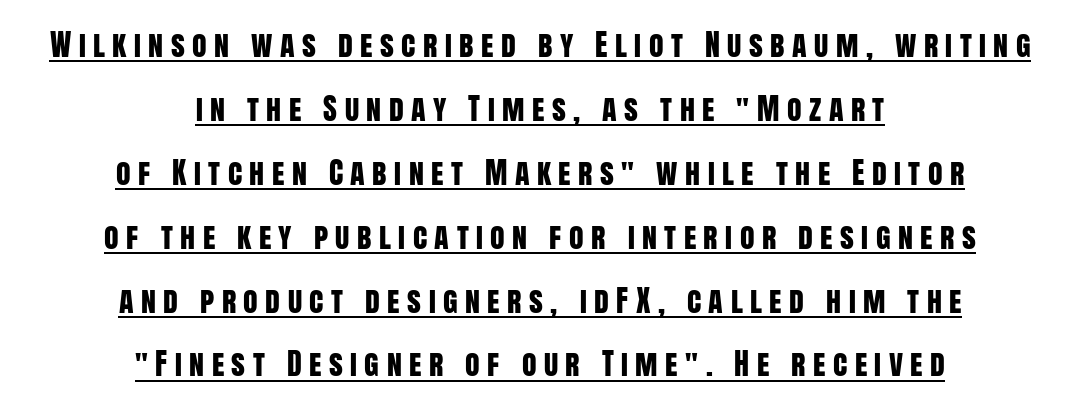
Q: Is the text italic (slanted)? A: No, it is upright.
Q: Is the typeface a serif or a sans-serif typeface? A: Sans-serif.
Q: Is the text underlined? A: Yes.
Q: How is the paragraph aligned? A: Centered.
Q: Is the spacing between letters normal or unusually wide? A: Unusually wide.
Q: Is the spacing between lines tight, normal or loose? A: Loose.
Q: Width (condensed, normal, or wide)? A: Condensed.
Q: Stroke contrast? A: Low.
Q: x-height? A: Large.
Q: Monospaced? A: No.
